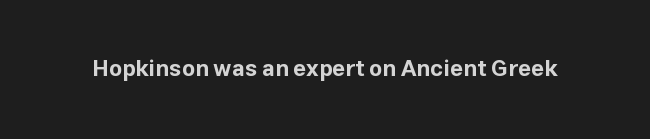
{"italic": "no", "bold": "yes", "underline": "no", "letter_spacing": "normal", "letter_spacing_em": 0.0, "glyph_px": 23}
